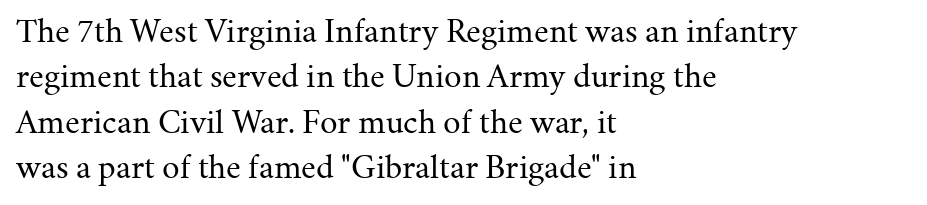
The image shows 35 px regular-weight serif type, upright; set left-aligned, normal line spacing (1.3x), normal letter spacing, not underlined; medium stroke contrast and a medium x-height.
